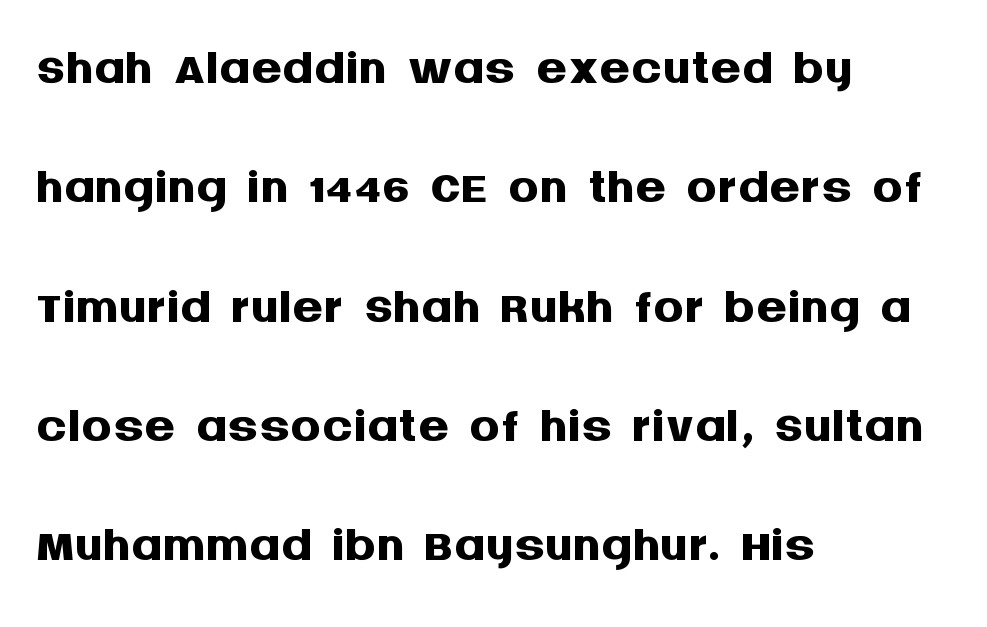
{"serif": "no", "italic": "no", "bold": "yes", "weight": "semibold", "width": "normal", "stroke_contrast": "medium", "x_height": "large", "monospaced": "no", "underline": "no", "align": "left", "line_spacing": "normal", "line_spacing_ratio": 1.57, "letter_spacing": "normal", "letter_spacing_em": 0.0, "glyph_px": 76}
